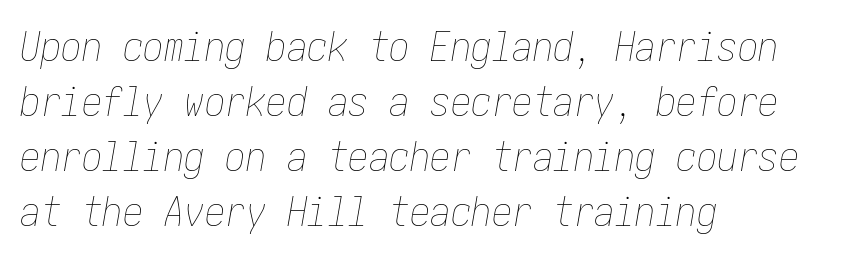
Q: Is the text bold? A: No.
Q: Is the text italic (slanted)? A: Yes, it leans right by about 10 degrees.
Q: Is the text underlined? A: No.
Q: How is the paragraph aligned? A: Left-aligned.
Q: Is the spacing between letters normal or unusually wide? A: Normal.
Q: Is the spacing between lines tight, normal or loose? A: Normal.
Q: Width (condensed, normal, or wide)? A: Condensed.
Q: Stroke contrast? A: Low.
Q: x-height? A: Medium.
